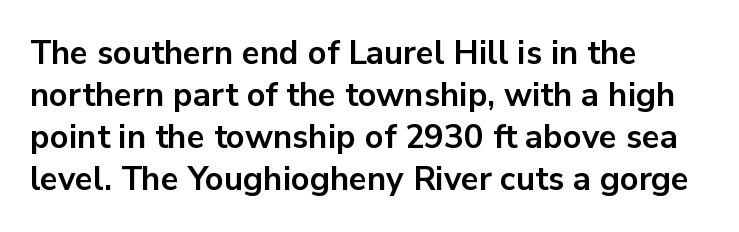
The glyphs have the mass of a bold cut. The font family rendered here belongs to the sans-serif group. Characters follow at the spacing the type designer built in. The lines are quadded left. The passage shown is not underscored anywhere.
